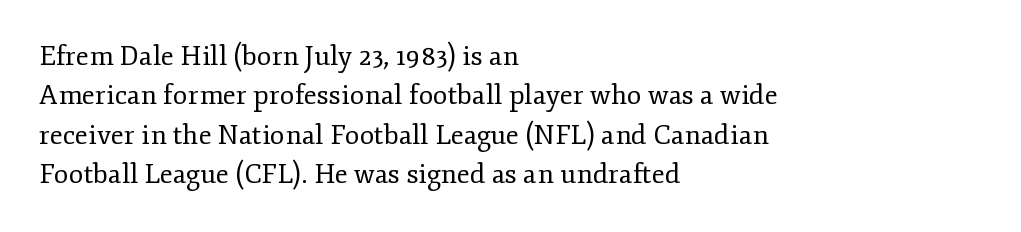
{"italic": "no", "bold": "no", "underline": "no", "align": "left", "line_spacing": "normal", "line_spacing_ratio": 1.46, "letter_spacing": "normal", "letter_spacing_em": 0.0, "glyph_px": 27}
